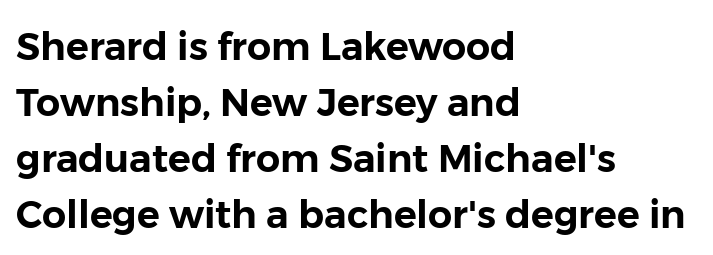
Default kerning and tracking; the words read as compact shapes. The characters display no serif detailing; their extremities are plain. If you drew a line through each stem, it would be perfectly vertical. Clear beneath every line of the passage. Is there much room between lines? A standard amount, neither cramped nor airy. Short and long lines alike share a common starting point at left.
